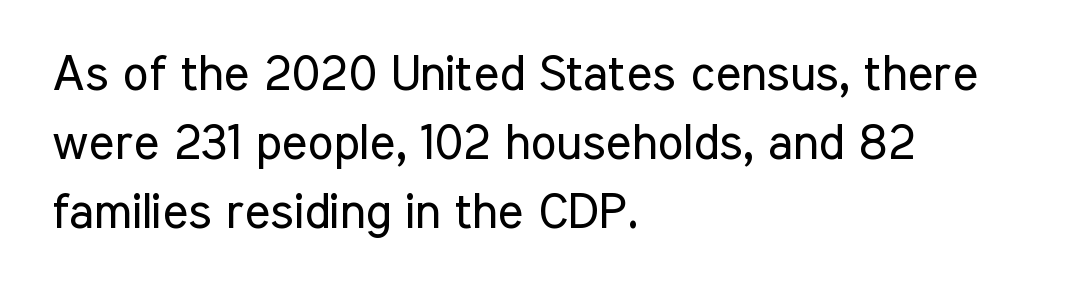
{"serif": "no", "italic": "no", "bold": "no", "weight": "regular", "width": "condensed", "stroke_contrast": "low", "x_height": "medium", "monospaced": "no", "underline": "no", "align": "left", "line_spacing": "normal", "line_spacing_ratio": 1.41, "letter_spacing": "normal", "letter_spacing_em": 0.0, "glyph_px": 49}
